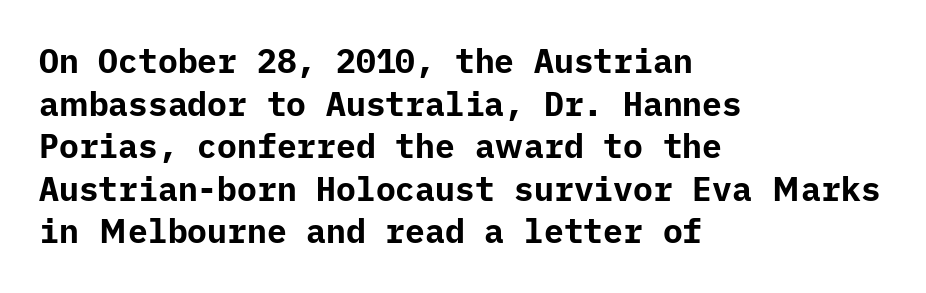
{"serif": "no", "italic": "no", "bold": "yes", "weight": "bold", "width": "normal", "stroke_contrast": "low", "x_height": "medium", "underline": "no", "align": "left", "line_spacing": "normal", "line_spacing_ratio": 1.29, "letter_spacing": "normal", "letter_spacing_em": 0.0, "glyph_px": 33}
